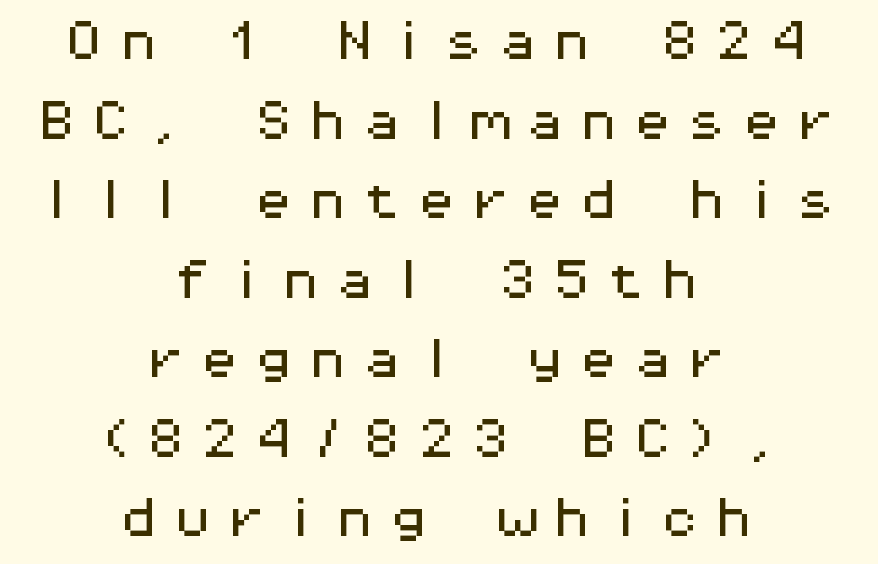
{"serif": "no", "italic": "no", "width": "wide", "stroke_contrast": "medium", "x_height": "medium", "monospaced": "yes", "underline": "no", "align": "center", "line_spacing_ratio": 1.85, "letter_spacing": "wide", "letter_spacing_em": 0.26, "glyph_px": 43}
